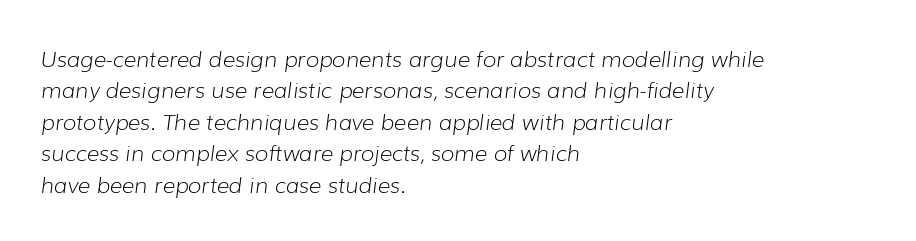
The image shows 22 px text type, italic (leaning right); set left-aligned, normal line spacing (1.43x), normal letter spacing, not underlined.
